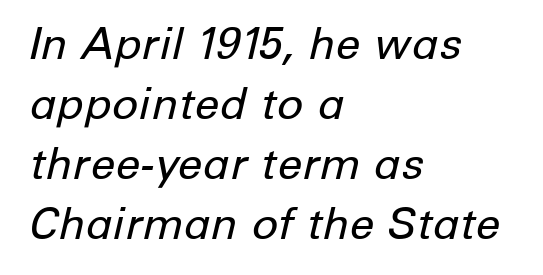
The image shows 44 px regular-weight type, italic (leaning right); set left-aligned, normal line spacing (1.36x), normal letter spacing, not underlined; low stroke contrast and a medium x-height.
